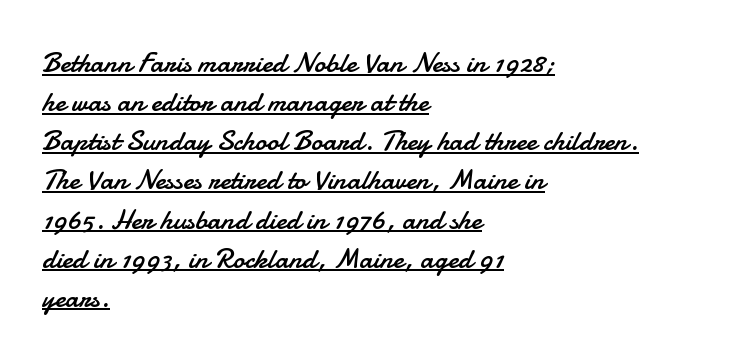
The image shows 29 px regular-weight sans-serif type; set left-aligned, normal line spacing (1.35x), normal letter spacing, underlined; low stroke contrast and a small x-height.
